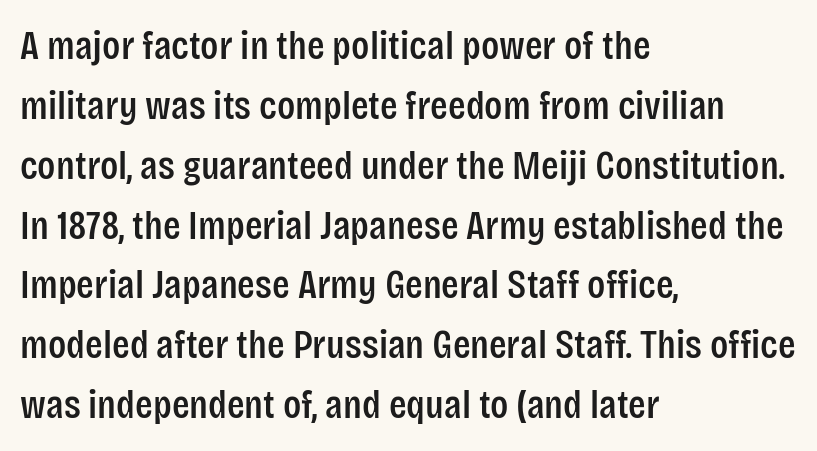
The image shows 41 px condensed sans-serif type, upright; set left-aligned, normal line spacing (1.46x), normal letter spacing, not underlined; low stroke contrast and a large x-height.
